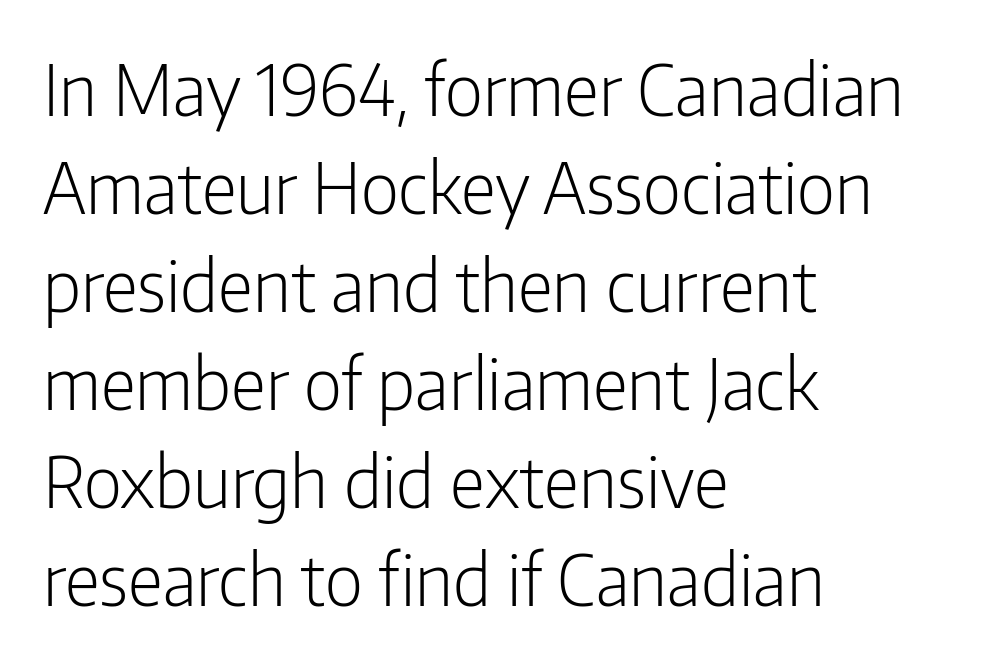
{"serif": "no", "italic": "no", "bold": "no", "weight": "light", "width": "condensed", "stroke_contrast": "low", "x_height": "medium", "monospaced": "no", "underline": "no", "align": "left", "line_spacing": "normal", "line_spacing_ratio": 1.4, "letter_spacing": "normal", "letter_spacing_em": 0.0, "glyph_px": 70}
